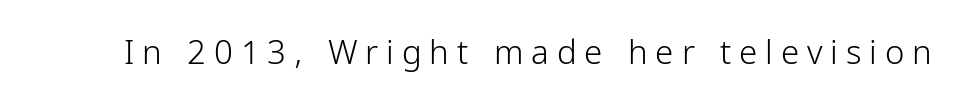
Notice how the stems are strictly vertical — no italics here. Students, note that the glyphs here are deliberately spaced far apart. The cut favours lightness, reaching ordinary text weight at its darkest. These lines are rendered in a variable-pitch font. Are there feet on the stems? There aren't — it's a sans. The passage shown is not underscored anywhere.
